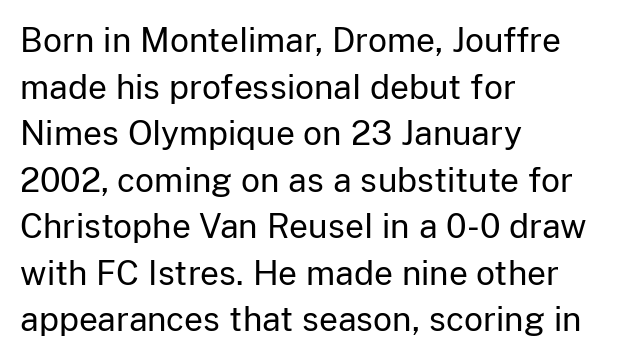
The face used here is rendered with its standard letterfit. This is not heavy type; no bold has been used. Underlining? Definitely not there. Vertically, the passage feels balanced, rows spaced as you'd expect. Think of a printed novel: that variable character pitch is what you see here. This sample uses an upright cut, with every glyph sitting square on the baseline.
